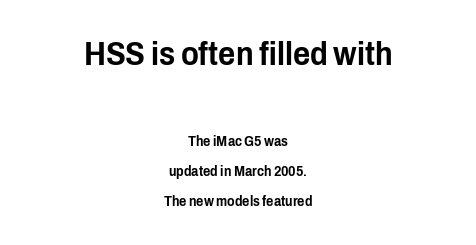
{"serif": "no", "italic": "no", "width": "condensed", "stroke_contrast": "low", "x_height": "medium", "monospaced": "no", "underline": "no", "align": "center", "line_spacing": "loose", "line_spacing_ratio": 2.14, "letter_spacing": "normal", "letter_spacing_em": 0.0, "larger_block": "first", "size_ratio": 2.36, "glyph_px": 33}
